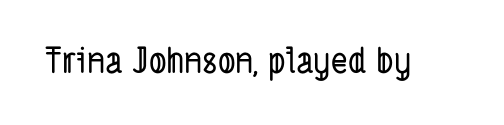
Q: Is the typeface a serif or a sans-serif typeface? A: Sans-serif.
Q: Is the text underlined? A: No.
Q: Is the spacing between letters normal or unusually wide? A: Normal.
Q: Width (condensed, normal, or wide)? A: Condensed.
Q: Stroke contrast? A: Low.
Q: x-height? A: Medium.
Q: Monospaced? A: No.
